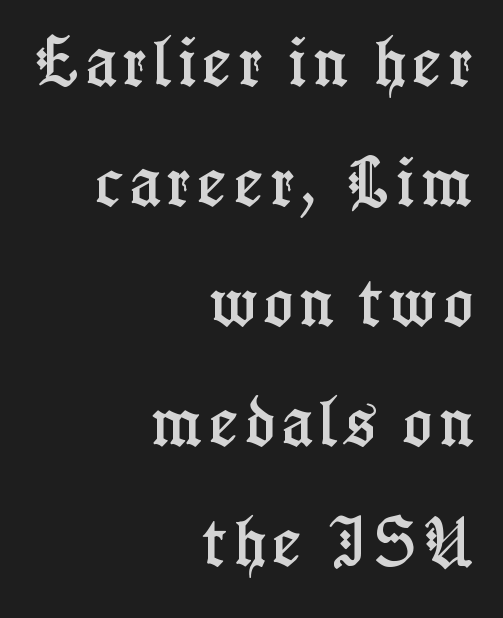
The image shows 54 px condensed serif type, upright; set right-aligned, loose line spacing (2.22x), not underlined; low stroke contrast and a medium x-height.
